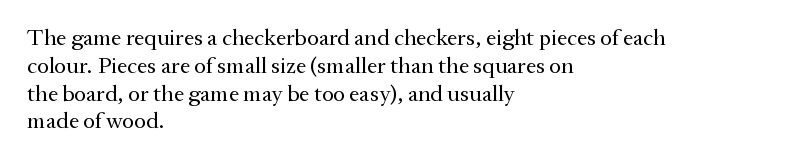
Q: Is the text bold? A: No.
Q: Is the text italic (slanted)? A: No, it is upright.
Q: Is the text underlined? A: No.
Q: How is the paragraph aligned? A: Left-aligned.
Q: Is the spacing between letters normal or unusually wide? A: Normal.
